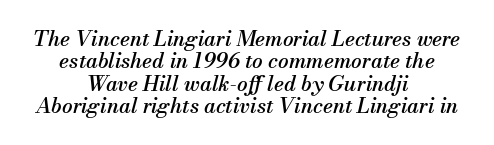
The horizontal fit of the characters is conventional and even. Quick note: italic. Which margin do the lines hug? Neither — every line sits in the middle. The lines are packed closely together with very little leading. The area under the type is left untouched.
